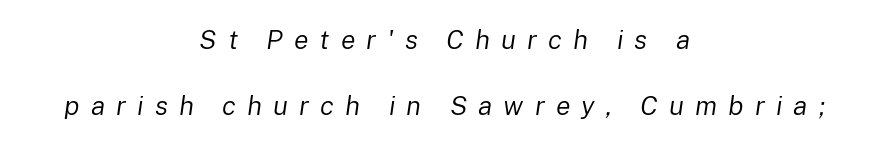
{"italic": "yes", "lean": "right", "slant_degrees": 8, "bold": "no", "underline": "no", "align": "center", "line_spacing": "loose", "line_spacing_ratio": 2.44, "letter_spacing": "wide", "letter_spacing_em": 0.41, "glyph_px": 27}
